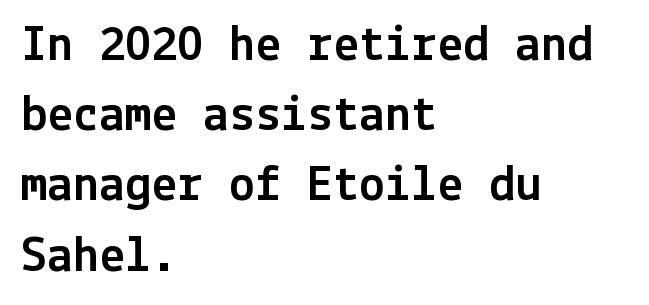
{"serif": "no", "italic": "no", "width": "normal", "x_height": "medium", "underline": "no", "align": "left", "line_spacing": "normal", "line_spacing_ratio": 1.35, "letter_spacing": "normal", "letter_spacing_em": 0.0, "glyph_px": 52}
